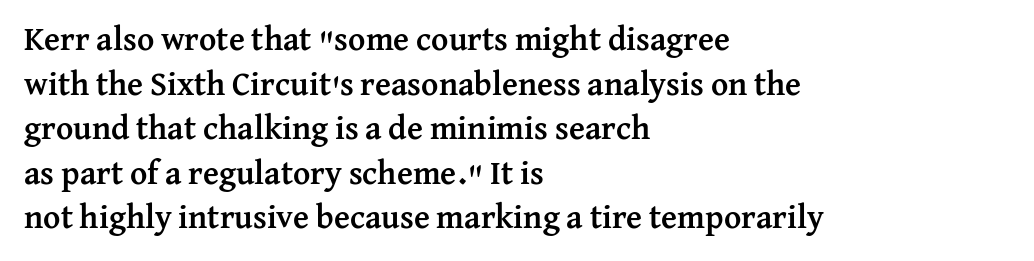
The image shows 33 px semibold serif type, upright; set left-aligned, normal line spacing (1.35x), normal letter spacing, not underlined; medium stroke contrast and a medium x-height.
